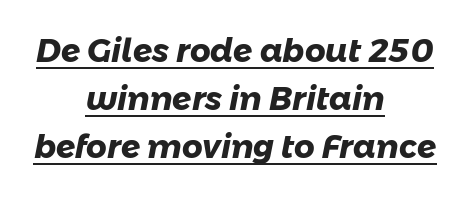
The image shows 32 px heavy sans-serif type; set centered, normal line spacing (1.5x), normal letter spacing, underlined; low stroke contrast and a medium x-height.
